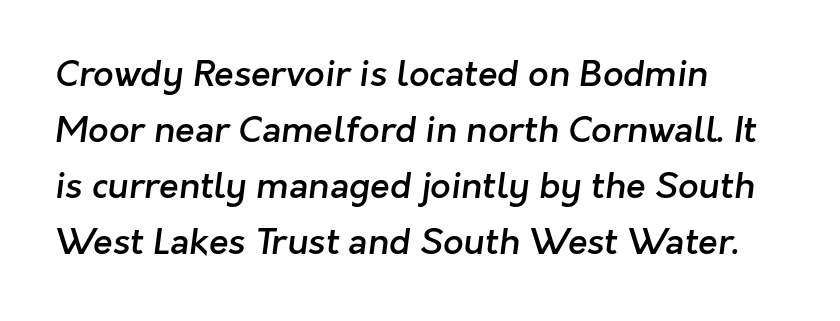
I'd call this a sans setting — the letters go barefoot. Semibold letterforms, between regular and bold. Leading matches the norm, producing a regular column. The letterforms sit shoulder to shoulder at normal distance. The letters advance in unequal steps, a hallmark of proportional type.
